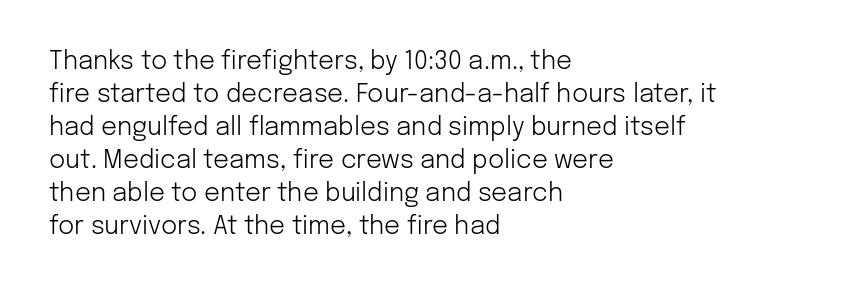
{"italic": "no", "bold": "no", "underline": "no", "align": "left", "line_spacing": "normal", "line_spacing_ratio": 1.32, "letter_spacing": "normal", "letter_spacing_em": 0.0, "glyph_px": 25}
